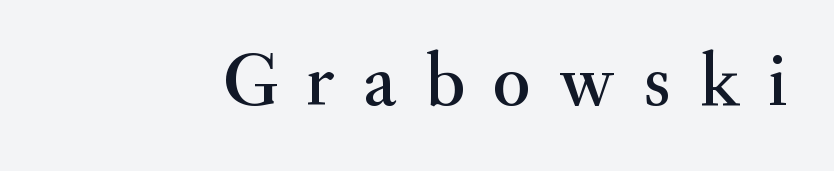
Lines of text with bare space underneath. Style check: upright. Caption: expanded tracking, letters set apart. Here the designer chose a conventional face with non-uniform glyph widths.
